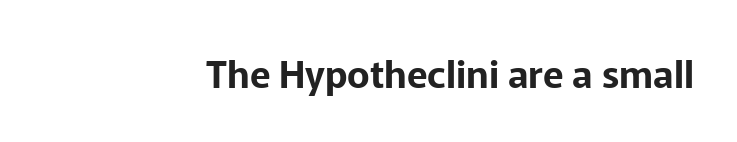
Q: Is the text italic (slanted)? A: No, it is upright.
Q: Is the typeface a serif or a sans-serif typeface? A: Sans-serif.
Q: Is the text underlined? A: No.
Q: How is the paragraph aligned? A: Right-aligned.
Q: Is the spacing between letters normal or unusually wide? A: Normal.
Q: Width (condensed, normal, or wide)? A: Normal.
Q: Stroke contrast? A: Low.
Q: x-height? A: Medium.
Q: Monospaced? A: No.
